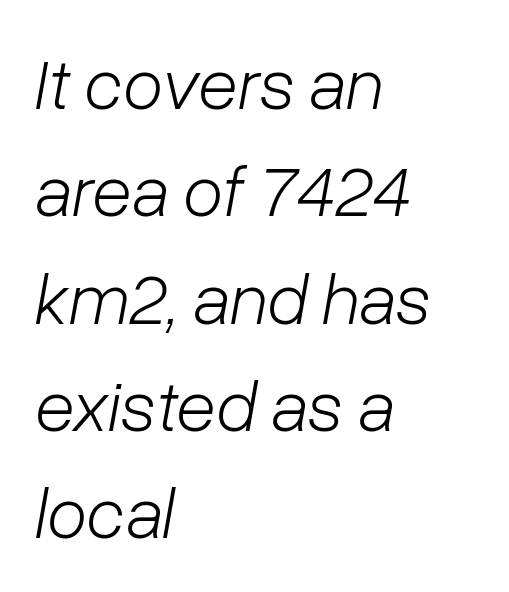
Nothing heavy about these letters — not bold at all. If you drew a ruler down the left edge, every line would touch it. Spacing verdict: proportional, widths tailored to each character. Quick note: underline off. Leading: standard.
